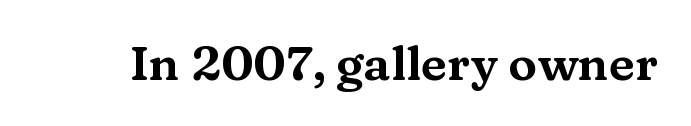
{"serif": "yes", "italic": "no", "width": "wide", "stroke_contrast": "medium", "x_height": "medium", "monospaced": "no", "underline": "no", "letter_spacing": "normal", "letter_spacing_em": 0.0, "glyph_px": 48}
